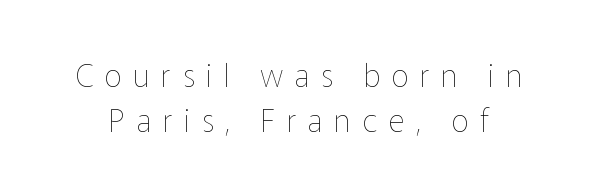
The image shows 31 px thin type, upright; set normal line spacing (1.44x), unusually wide letter spacing (+0.37 em), not underlined; low stroke contrast and a medium x-height.
